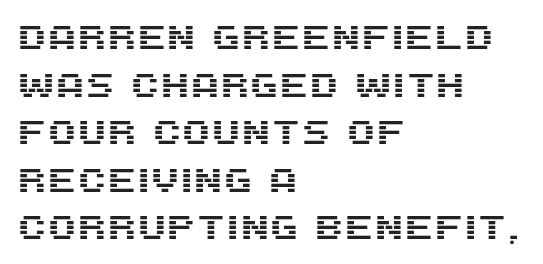
Q: Is the text italic (slanted)? A: No, it is upright.
Q: Is the typeface a serif or a sans-serif typeface? A: Sans-serif.
Q: Is the text underlined? A: No.
Q: How is the paragraph aligned? A: Left-aligned.
Q: Is the spacing between letters normal or unusually wide? A: Normal.
Q: Is the spacing between lines tight, normal or loose? A: Normal.
Q: Width (condensed, normal, or wide)? A: Normal.
Q: Stroke contrast? A: Medium.
Q: x-height? A: Large.
Q: Monospaced? A: No.
